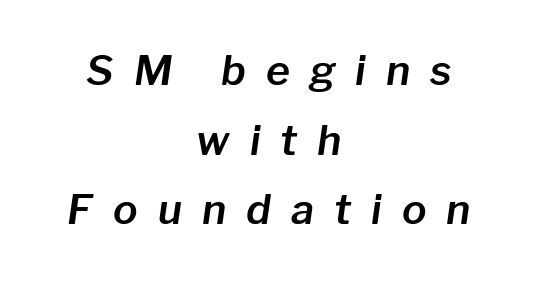
The image shows 41 px text type, italic (leaning right); set centered, normal line spacing (1.7x), unusually wide letter spacing (+0.49 em), not underlined; low stroke contrast and a medium x-height.
